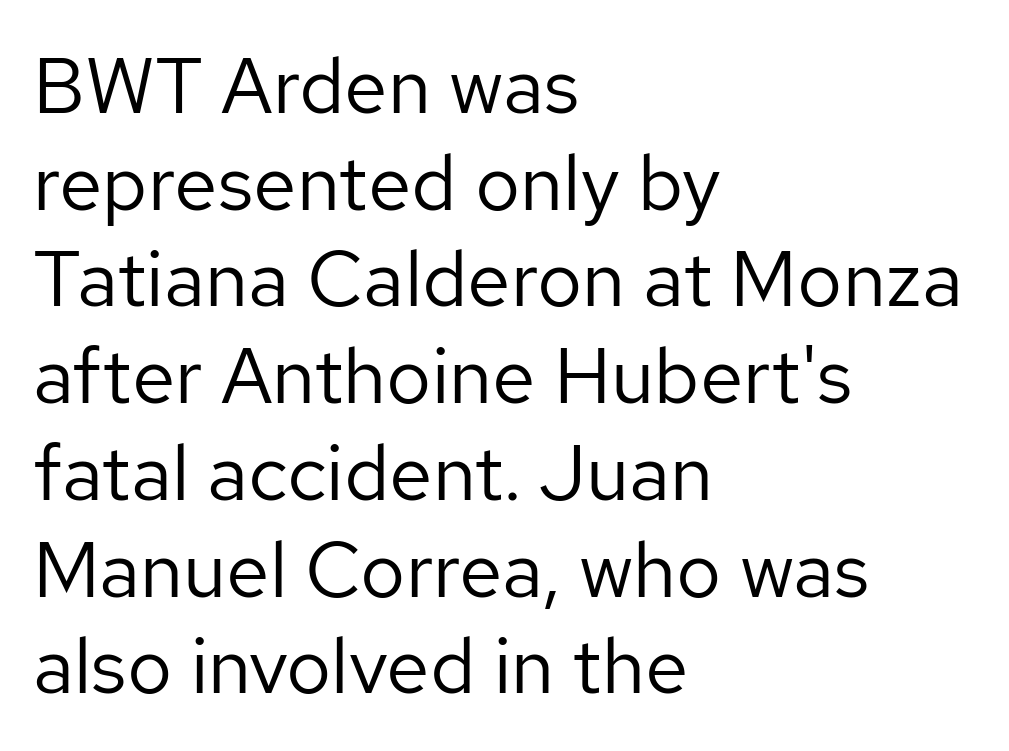
The image shows 78 px regular-weight sans-serif type, upright; set left-aligned, line spacing 1.24x, normal letter spacing, not underlined; low stroke contrast and a medium x-height.
